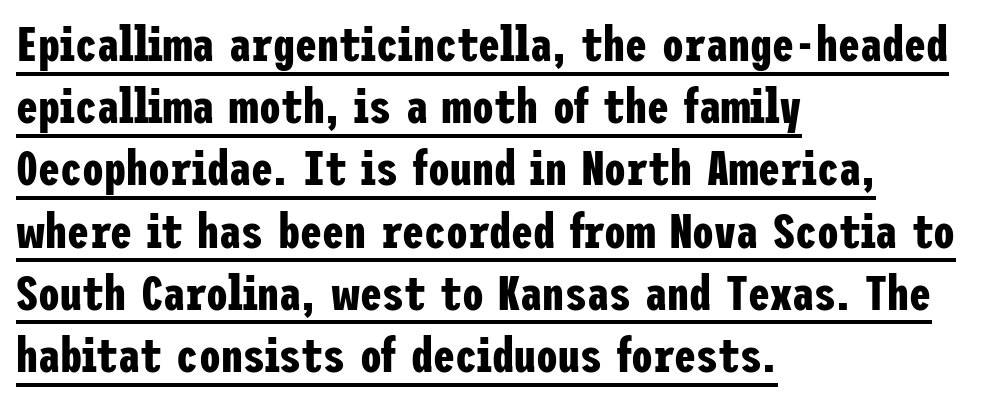
The image shows 49 px bold, condensed sans-serif type, upright; set left-aligned, normal line spacing (1.27x), normal letter spacing, underlined; low stroke contrast and a medium x-height.
